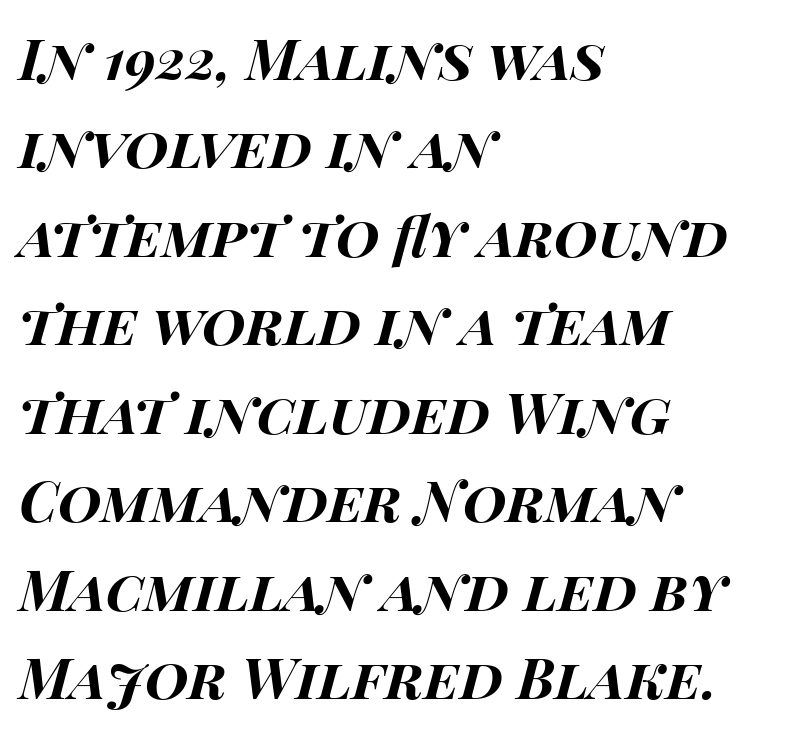
Q: Is the text bold? A: Yes.
Q: Is the text italic (slanted)? A: Yes, it leans right by about 14 degrees.
Q: Is the text underlined? A: No.
Q: How is the paragraph aligned? A: Left-aligned.
Q: Is the spacing between letters normal or unusually wide? A: Normal.
Q: Is the spacing between lines tight, normal or loose? A: Normal.
Q: Width (condensed, normal, or wide)? A: Wide.
Q: Stroke contrast? A: High.
Q: x-height? A: Large.
Q: Monospaced? A: No.
